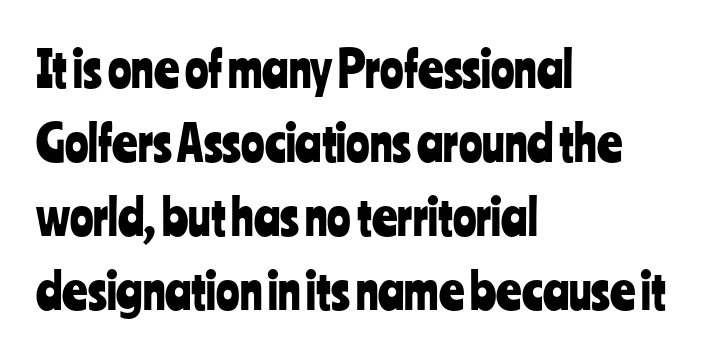
{"serif": "no", "italic": "no", "width": "condensed", "stroke_contrast": "low", "x_height": "medium", "monospaced": "no", "underline": "no", "align": "left", "line_spacing": "normal", "line_spacing_ratio": 1.51, "letter_spacing": "normal", "letter_spacing_em": 0.0, "glyph_px": 49}
